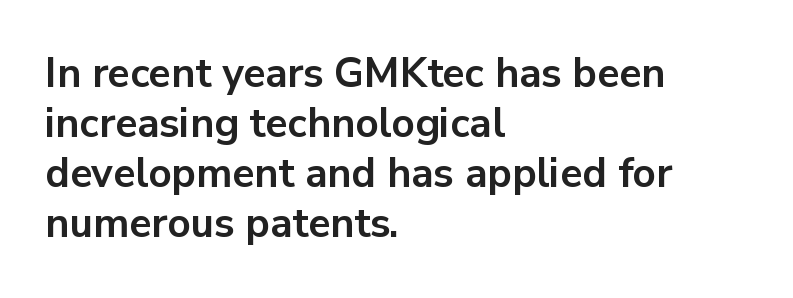
The image shows 41 px bold sans-serif type, upright; set left-aligned, line spacing 1.22x, normal letter spacing, not underlined; low stroke contrast and a medium x-height.
